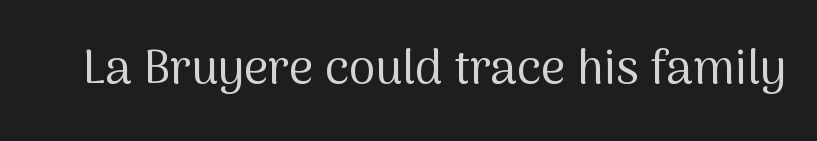
The image shows 48 px regular-weight sans-serif type, upright; set normal letter spacing, not underlined; medium stroke contrast and a medium x-height.
